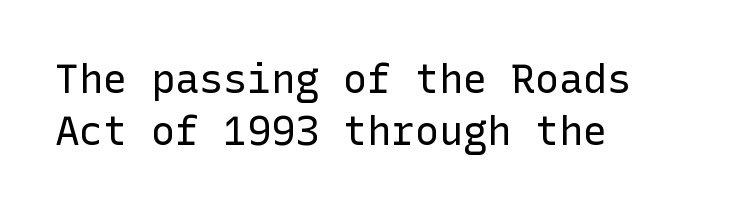
{"serif": "no", "italic": "no", "bold": "no", "weight": "regular", "width": "normal", "stroke_contrast": "low", "x_height": "medium", "underline": "no", "align": "left", "line_spacing": "normal", "line_spacing_ratio": 1.3, "letter_spacing": "normal", "letter_spacing_em": 0.0, "glyph_px": 40}
